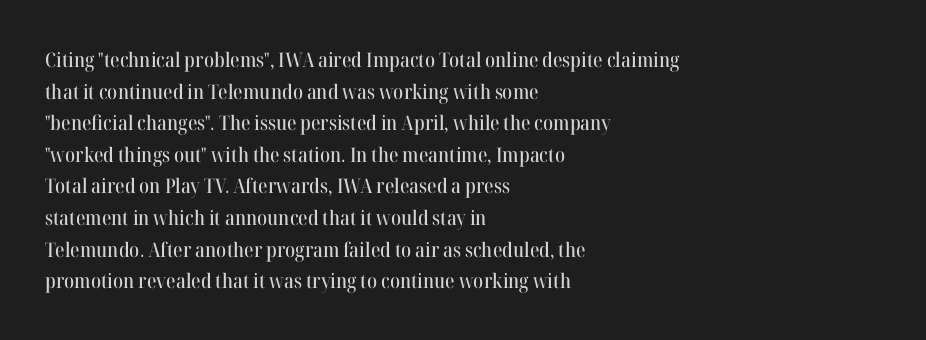
{"italic": "no", "underline": "no", "align": "left", "line_spacing": "normal", "line_spacing_ratio": 1.58, "letter_spacing": "normal", "letter_spacing_em": 0.0, "glyph_px": 20}
